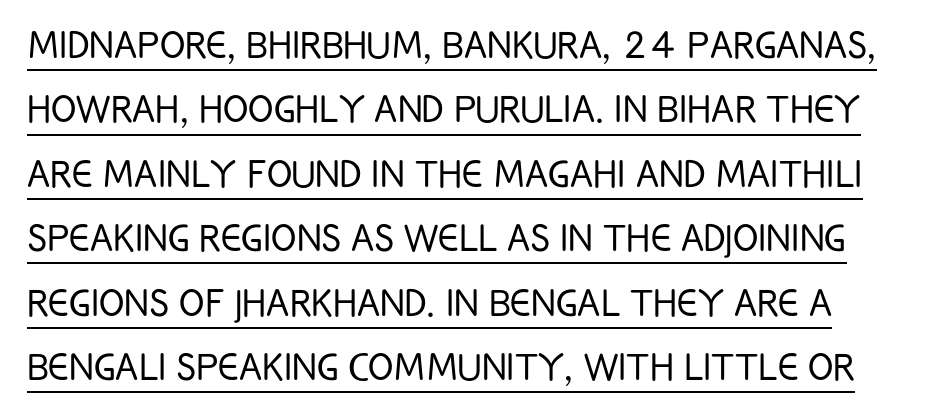
Q: Is the text bold? A: No.
Q: Is the text italic (slanted)? A: No, it is upright.
Q: Is the typeface a serif or a sans-serif typeface? A: Sans-serif.
Q: Is the text underlined? A: Yes.
Q: Is the spacing between letters normal or unusually wide? A: Normal.
Q: Is the spacing between lines tight, normal or loose? A: Normal.
Q: Width (condensed, normal, or wide)? A: Condensed.
Q: Stroke contrast? A: Low.
Q: x-height? A: Large.
Q: Monospaced? A: No.
